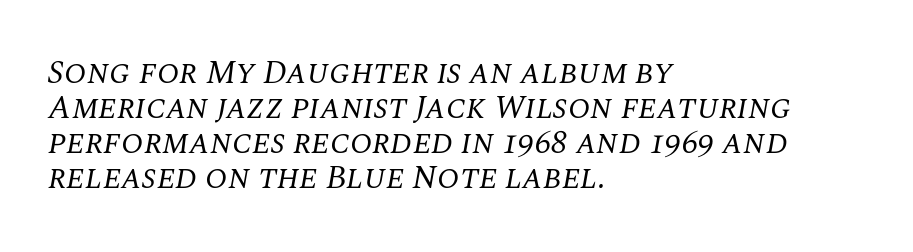
{"serif": "yes", "italic": "yes", "lean": "right", "slant_degrees": 10, "bold": "no", "weight": "regular", "width": "normal", "stroke_contrast": "medium", "x_height": "large", "monospaced": "no", "underline": "no", "align": "left", "line_spacing": "tight", "line_spacing_ratio": 1.06, "letter_spacing": "normal", "letter_spacing_em": 0.0, "glyph_px": 33}
